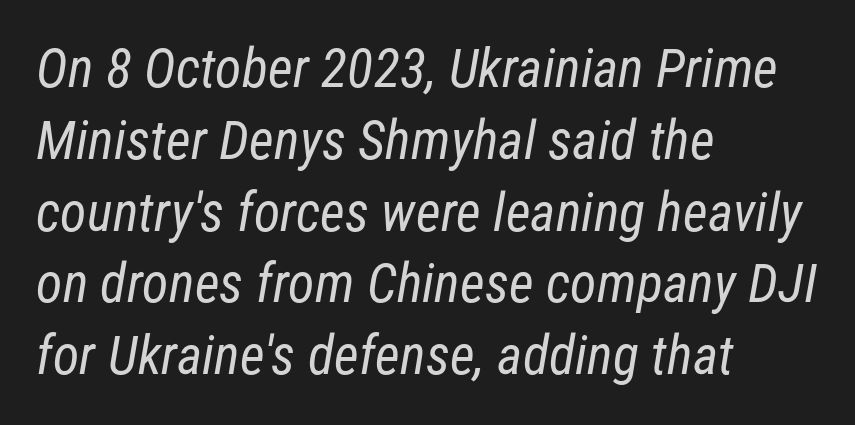
Words float on clear page, feet unadorned. Casual observation: everything's shoved over to the left. Is this a fixed-width face? No — the glyphs have proportional, varying widths. The rows are spaced the way most documents space them. A light-to-regular cut is what we see here.
